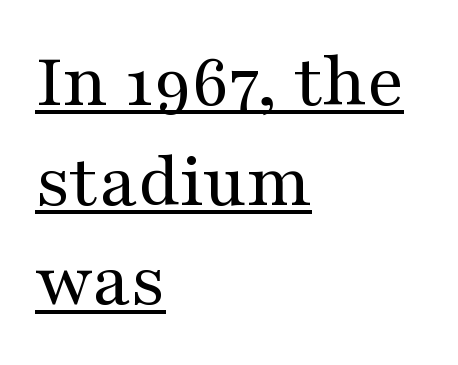
Q: Is the text bold? A: No.
Q: Is the text italic (slanted)? A: No, it is upright.
Q: Is the typeface a serif or a sans-serif typeface? A: Serif.
Q: Is the text underlined? A: Yes.
Q: How is the paragraph aligned? A: Left-aligned.
Q: Is the spacing between letters normal or unusually wide? A: Normal.
Q: Is the spacing between lines tight, normal or loose? A: Normal.
Q: Width (condensed, normal, or wide)? A: Wide.
Q: Stroke contrast? A: Medium.
Q: x-height? A: Medium.
Q: Monospaced? A: No.
